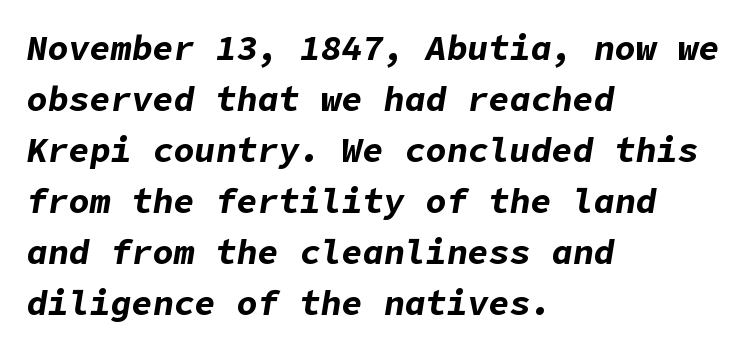
The image shows 35 px bold type, italic (leaning right); set left-aligned, normal line spacing (1.46x), normal letter spacing, not underlined; low stroke contrast and a medium x-height.
